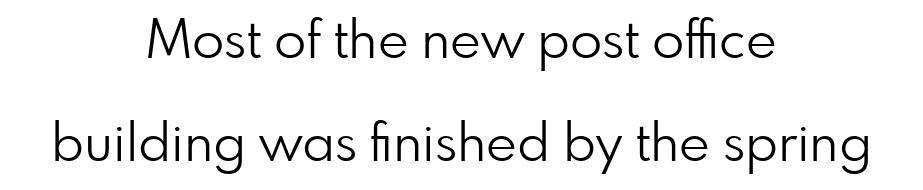
{"serif": "no", "italic": "no", "bold": "no", "weight": "light", "width": "normal", "stroke_contrast": "low", "x_height": "small", "monospaced": "no", "underline": "no", "align": "center", "line_spacing": "loose", "line_spacing_ratio": 1.94, "letter_spacing": "normal", "letter_spacing_em": 0.0, "glyph_px": 53}
